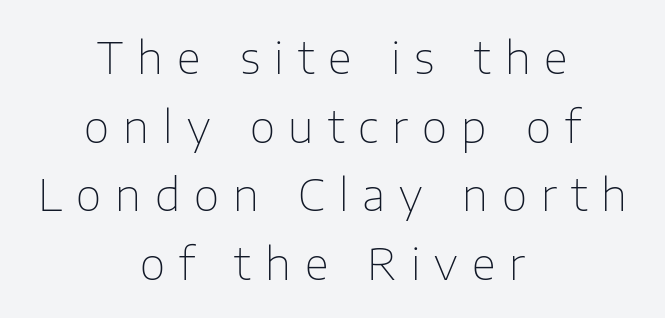
No feet cap the strokes, marking this as sans-serif type. The letterforms stand isolated, each surrounded by extra space. Underline: absent. Nothing heavy about these letters — not bold at all.
